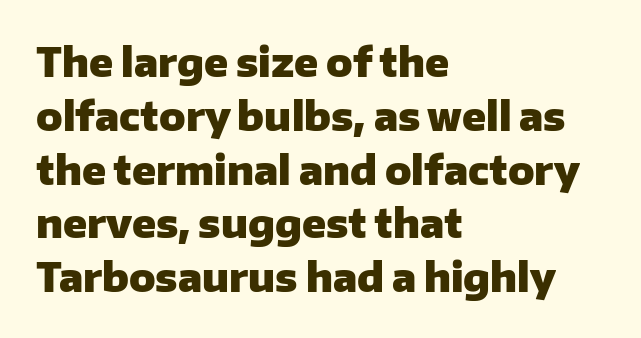
{"serif": "no", "italic": "no", "bold": "yes", "weight": "heavy", "width": "normal", "stroke_contrast": "low", "x_height": "medium", "monospaced": "no", "underline": "no", "align": "left", "line_spacing": "normal", "line_spacing_ratio": 1.38, "letter_spacing": "normal", "letter_spacing_em": 0.0, "glyph_px": 39}
